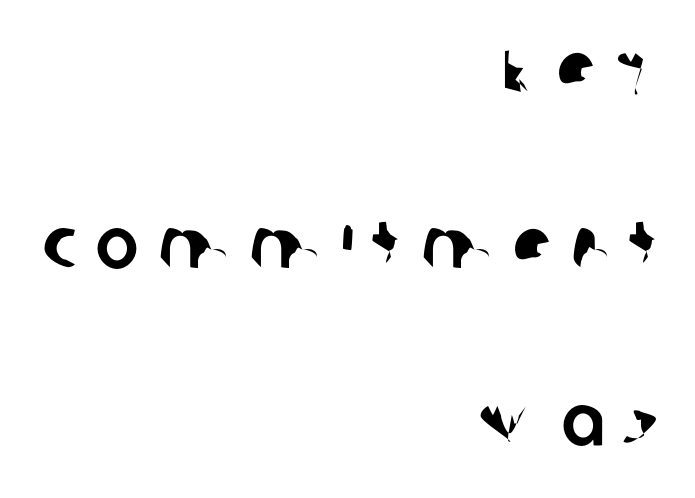
Q: Is the typeface a serif or a sans-serif typeface? A: Sans-serif.
Q: Is the text underlined? A: No.
Q: How is the paragraph aligned? A: Right-aligned.
Q: Is the spacing between letters normal or unusually wide? A: Unusually wide.
Q: Is the spacing between lines tight, normal or loose? A: Loose.
Q: Width (condensed, normal, or wide)? A: Normal.
Q: Stroke contrast? A: Low.
Q: x-height? A: Large.
Q: Monospaced? A: No.
